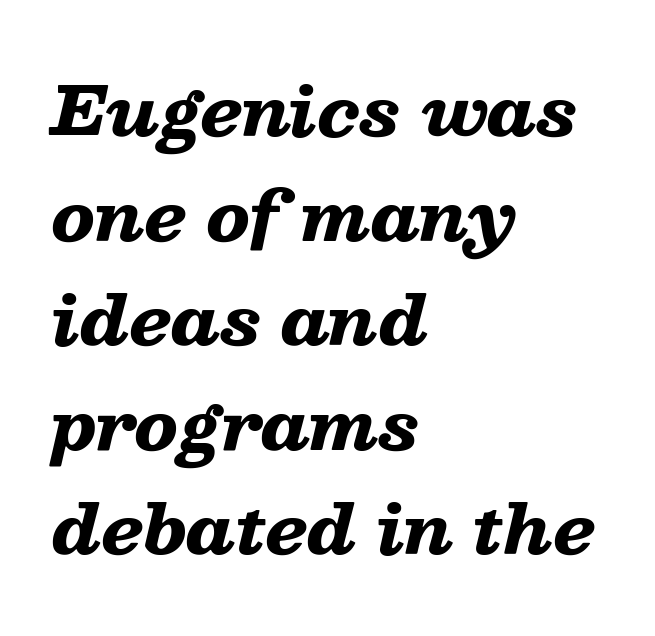
{"italic": "yes", "lean": "right", "slant_degrees": 13, "bold": "yes", "weight": "heavy", "width": "wide", "stroke_contrast": "low", "x_height": "medium", "monospaced": "no", "underline": "no", "align": "left", "line_spacing": "normal", "line_spacing_ratio": 1.56, "letter_spacing": "normal", "letter_spacing_em": 0.0, "glyph_px": 67}
